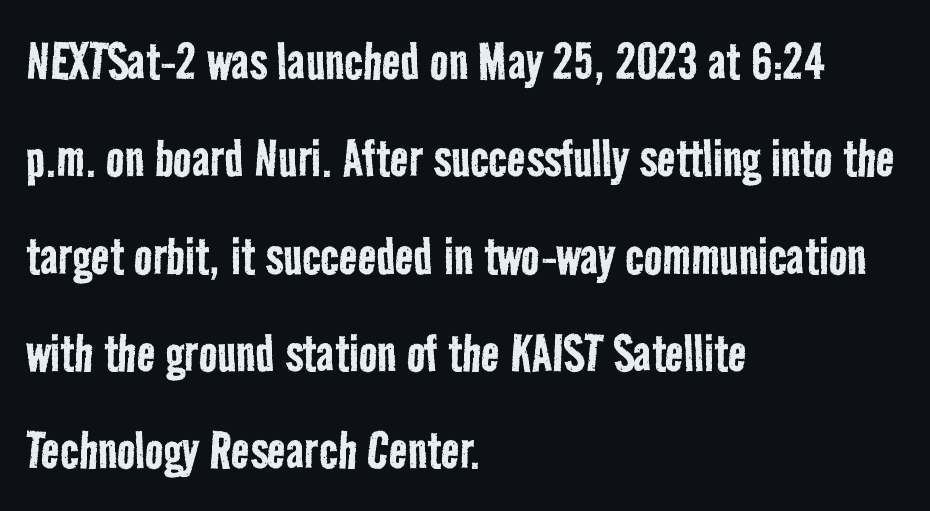
Just letters on the line, the space beneath them empty. Left-aligned paragraph, ragged on the right. Varying glyph widths throughout — classic text-font behaviour. Unbolded letterforms with no extra heft. Tracking value appears to be zero — textbook default spacing. The vertical gap from one line to the next is medium.
